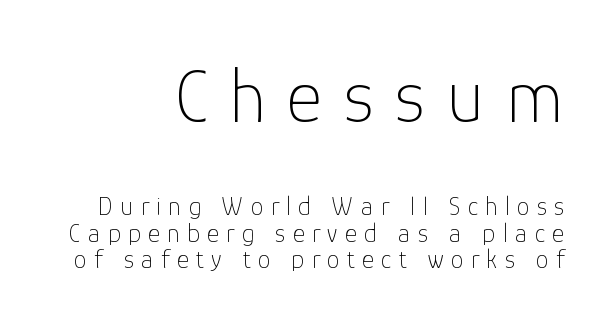
The image shows 77 px thin sans-serif type, upright; set right-aligned, tight line spacing (1.01x), unusually wide letter spacing (+0.28 em), not underlined; the first (top) block is 2.96x larger; low stroke contrast and a medium x-height.
